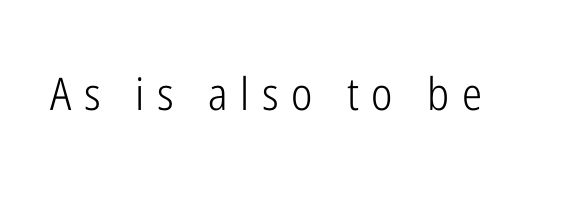
Weight: not bold — regular or lighter. Glance below the letters and you will spot only blank space. Serifs: no, the terminals of the letterforms are clean. The passage shown is typed in a proportional face where columns would drift.
